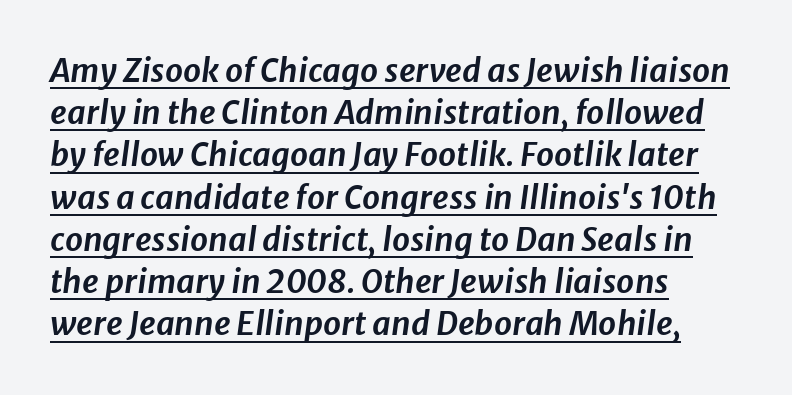
The image shows 32 px text type, italic (leaning right); set left-aligned, normal line spacing (1.32x), normal letter spacing, underlined; low stroke contrast and a medium x-height.
